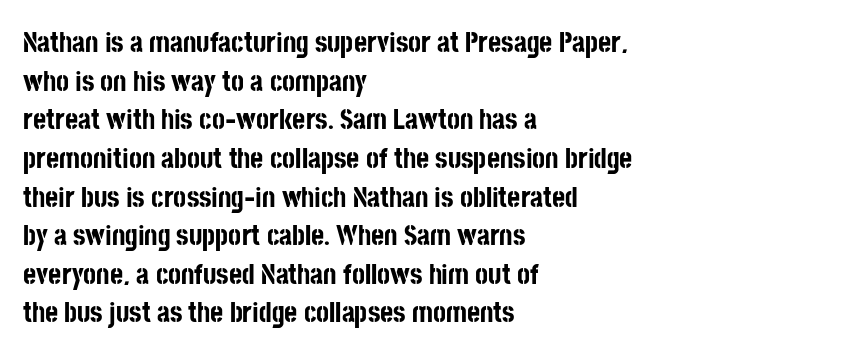
Q: Is the text bold? A: Yes.
Q: Is the text italic (slanted)? A: No, it is upright.
Q: Is the typeface a serif or a sans-serif typeface? A: Sans-serif.
Q: Is the text underlined? A: No.
Q: How is the paragraph aligned? A: Left-aligned.
Q: Is the spacing between letters normal or unusually wide? A: Normal.
Q: Is the spacing between lines tight, normal or loose? A: Normal.
Q: Width (condensed, normal, or wide)? A: Condensed.
Q: Stroke contrast? A: Low.
Q: x-height? A: Large.
Q: Monospaced? A: No.
